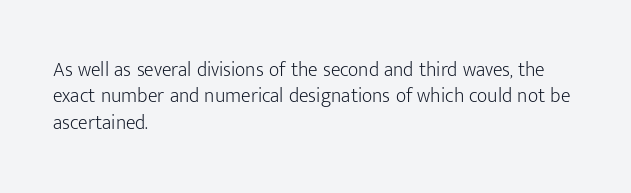
Q: Is the text bold? A: No.
Q: Is the text italic (slanted)? A: No, it is upright.
Q: Is the text underlined? A: No.
Q: How is the paragraph aligned? A: Left-aligned.
Q: Is the spacing between letters normal or unusually wide? A: Normal.
Q: Is the spacing between lines tight, normal or loose? A: Normal.
